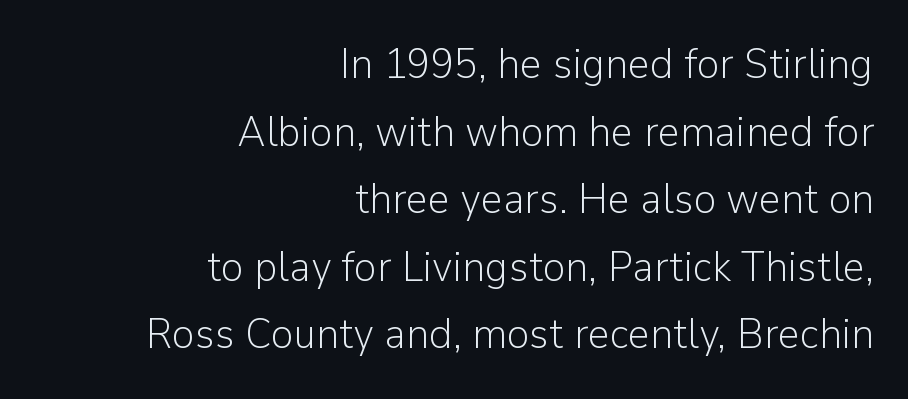
Right-aligned paragraph, ragged on the left. Ascenders rise straight up at ninety degrees. The typeface has the unassuming heft of standard copy or less. Rows of type keep a routine distance in the vertical direction. Students, note that the glyphs here touch the page at normal intervals. Classification — sans serif.
